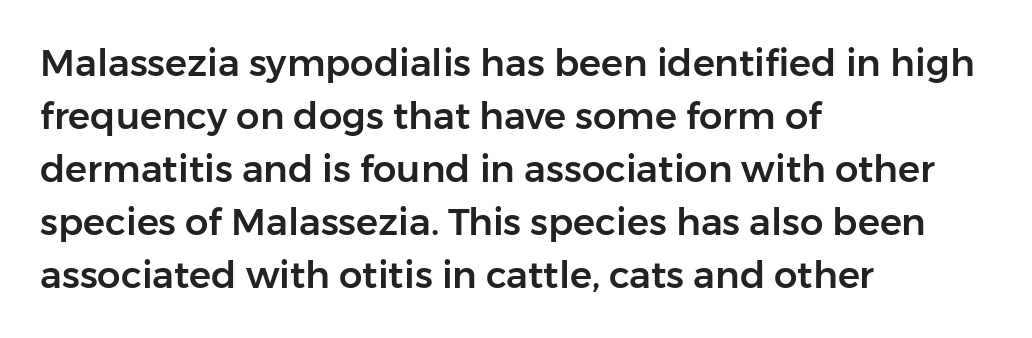
The image shows 37 px sans-serif type, upright; set left-aligned, normal line spacing (1.43x), normal letter spacing, not underlined; low stroke contrast and a medium x-height.
